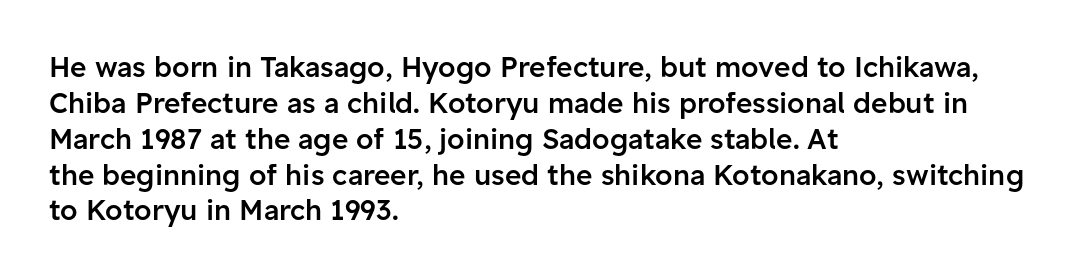
The image shows 28 px semibold sans-serif type, upright; set left-aligned, normal line spacing (1.28x), normal letter spacing, not underlined; low stroke contrast and a medium x-height.
